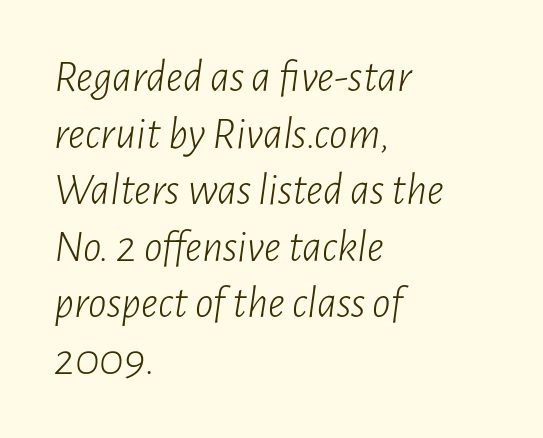
Summary of weight: not heavy and not bold. The ragged edge is on the right, which tells us the setting is flush left. Glance below the letters and you will spot only blank space. Looks like regular typesetting: each glyph gets only the width it needs.
